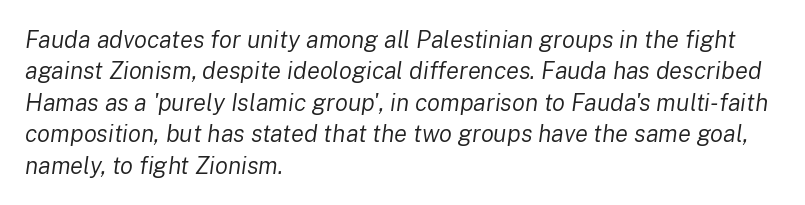
Letter spacing: default. One glance says typical: line gaps are just what's usual. Which margin do the lines hug? The left one — the right edge is uneven. A light-to-regular cut is what we see here. The area under the type is left untouched. You can tell it's italic because the verticals aren't actually vertical.
